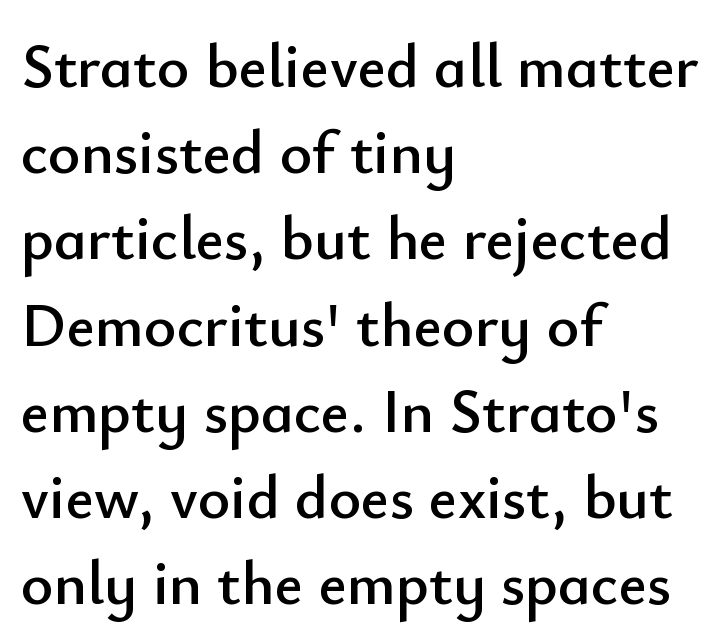
{"serif": "no", "italic": "no", "width": "normal", "stroke_contrast": "low", "x_height": "small", "monospaced": "no", "underline": "no", "align": "left", "line_spacing": "normal", "line_spacing_ratio": 1.39, "letter_spacing": "normal", "letter_spacing_em": 0.0, "glyph_px": 62}
